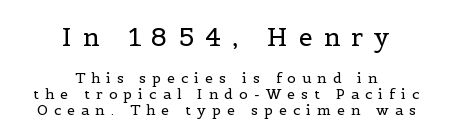
Q: Is the text bold? A: No.
Q: Is the text italic (slanted)? A: No, it is upright.
Q: Is the text underlined? A: No.
Q: How is the paragraph aligned? A: Centered.
Q: Is the spacing between letters normal or unusually wide? A: Unusually wide.
Q: Is the spacing between lines tight, normal or loose? A: Tight.
Q: Which block of text is set in a larger size, the first (top) or the second (bottom)? A: The first (top) one.
